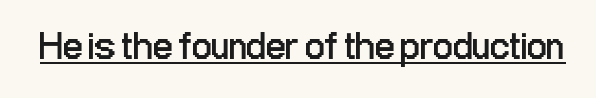
The image shows 39 px regular-weight, condensed sans-serif type, upright; set normal letter spacing, underlined; low stroke contrast and a medium x-height.
